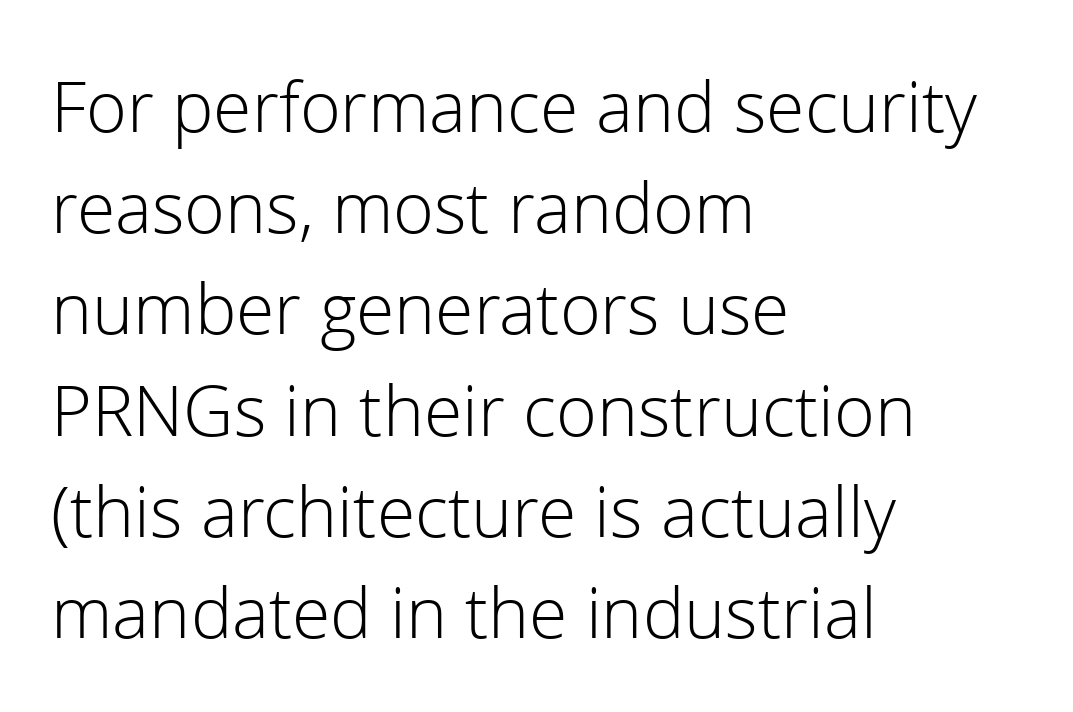
You could call the tracking neutral — neither tight nor loose. Is this a sans? Yes — the strokes have no serifs. Stem width sits at or under what a default text font uses. Notice how the stems are strictly vertical — no italics here. The lines sit at an ordinary, default distance from one another. Varying glyph widths throughout — classic text-font behaviour.
